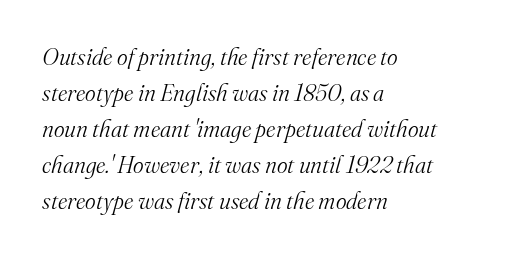
Q: Is the text bold? A: No.
Q: Is the text italic (slanted)? A: Yes, it leans right by about 16 degrees.
Q: Is the text underlined? A: No.
Q: How is the paragraph aligned? A: Left-aligned.
Q: Is the spacing between letters normal or unusually wide? A: Normal.
Q: Is the spacing between lines tight, normal or loose? A: Normal.
